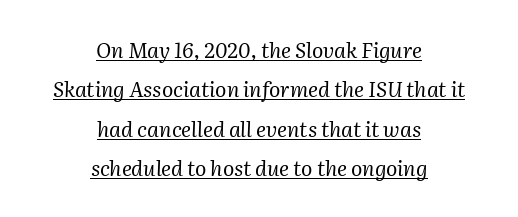
Q: Is the text bold? A: No.
Q: Is the text italic (slanted)? A: Yes, it leans right by about 2 degrees.
Q: Is the text underlined? A: Yes.
Q: How is the paragraph aligned? A: Centered.
Q: Is the spacing between letters normal or unusually wide? A: Normal.
